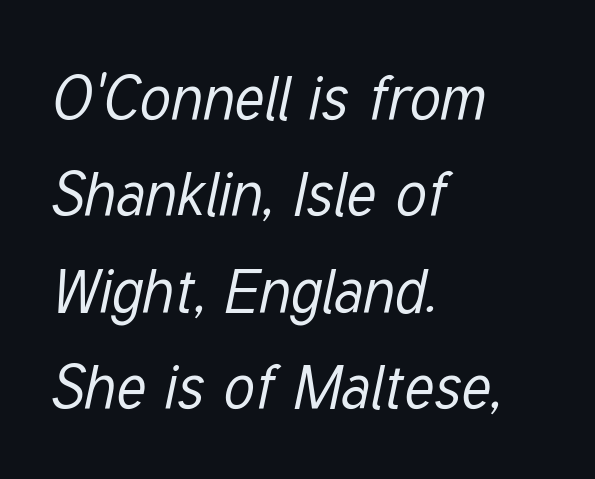
The image shows 61 px regular-weight, condensed type, italic (leaning right); set left-aligned, normal line spacing (1.58x), normal letter spacing, not underlined; low stroke contrast and a medium x-height.
